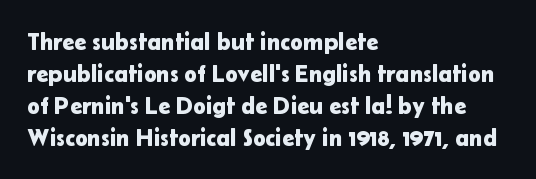
Q: Is the text italic (slanted)? A: No, it is upright.
Q: Is the text underlined? A: No.
Q: How is the paragraph aligned? A: Left-aligned.
Q: Is the spacing between letters normal or unusually wide? A: Normal.
Q: Is the spacing between lines tight, normal or loose? A: Normal.
